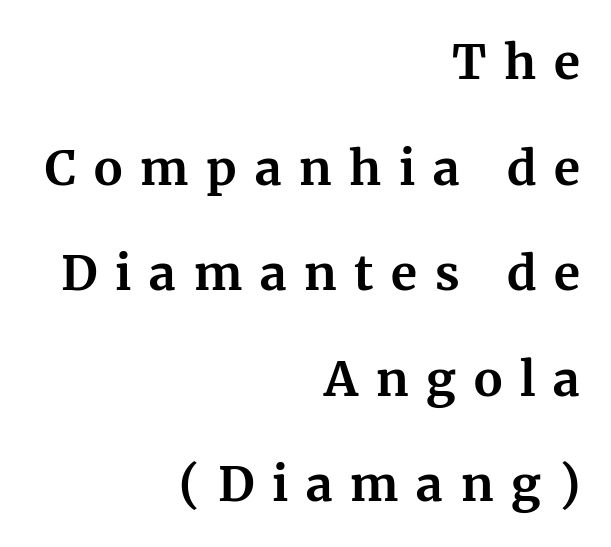
The image shows 48 px bold serif type, upright; set right-aligned, loose line spacing (2.2x), unusually wide letter spacing (+0.37 em), not underlined; medium stroke contrast and a medium x-height.
